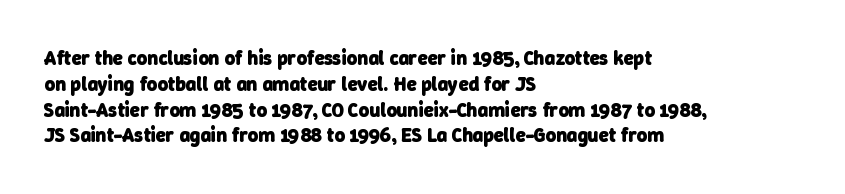
{"bold": "yes", "underline": "no", "align": "left", "line_spacing": "normal", "line_spacing_ratio": 1.29, "letter_spacing": "normal", "letter_spacing_em": 0.0, "glyph_px": 20}
